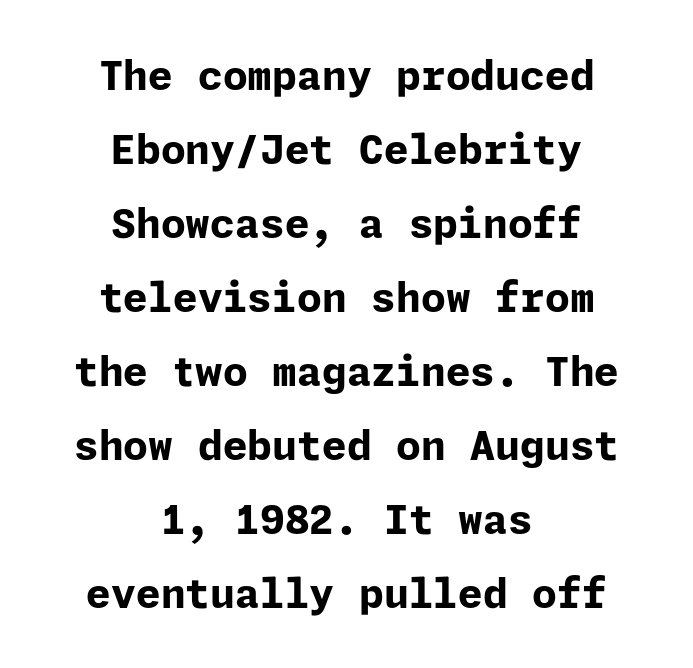
Q: Is the text bold? A: Yes.
Q: Is the text italic (slanted)? A: No, it is upright.
Q: Is the typeface a serif or a sans-serif typeface? A: Sans-serif.
Q: Is the text underlined? A: No.
Q: How is the paragraph aligned? A: Centered.
Q: Is the spacing between letters normal or unusually wide? A: Normal.
Q: Width (condensed, normal, or wide)? A: Normal.
Q: Stroke contrast? A: Low.
Q: x-height? A: Medium.
